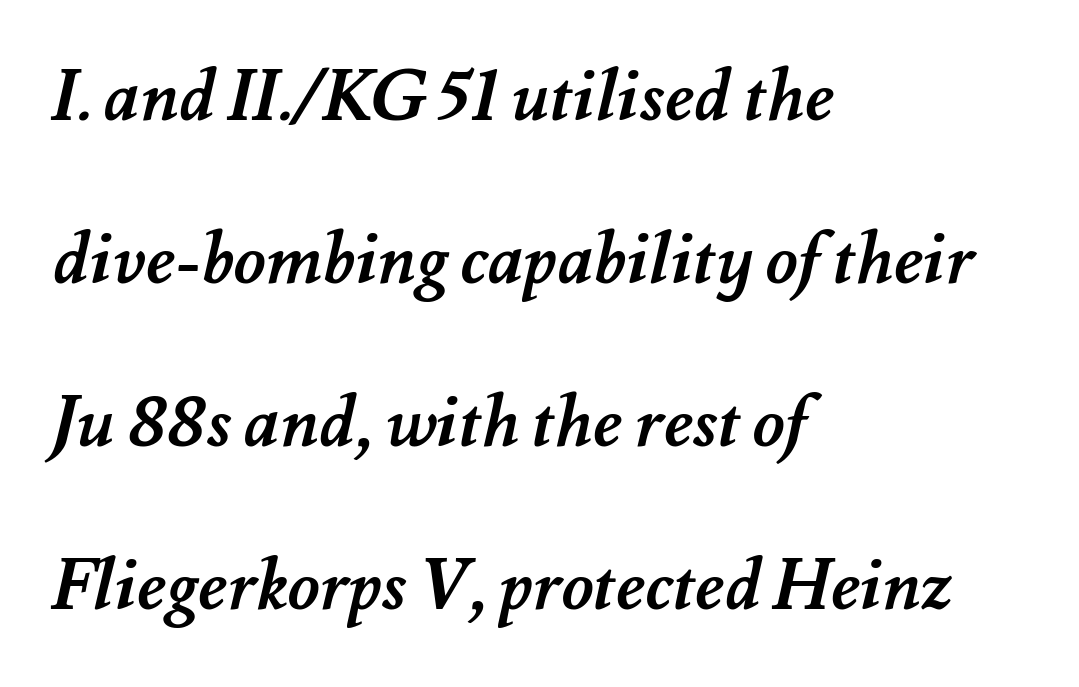
{"bold": "yes", "weight": "semibold", "width": "normal", "stroke_contrast": "medium", "x_height": "small", "monospaced": "no", "underline": "no", "align": "left", "line_spacing": "loose", "line_spacing_ratio": 2.33, "letter_spacing": "normal", "letter_spacing_em": 0.0, "glyph_px": 70}
